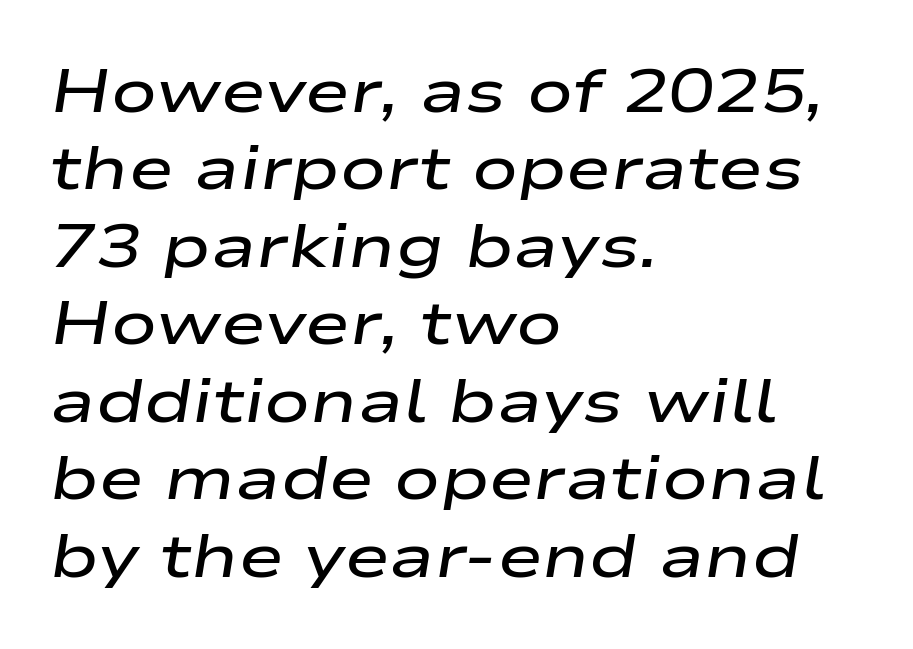
The image shows 61 px semibold, wide type, italic (leaning right); set left-aligned, normal line spacing (1.27x), normal letter spacing, not underlined; low stroke contrast and a medium x-height.
